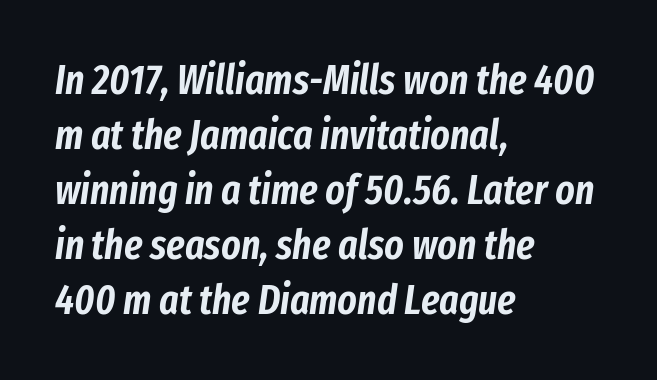
Leading: standard. The letters advance in unequal steps, a hallmark of proportional type. The ragged edge is on the right, which tells us the setting is flush left. The rendering keeps characters at their native spacing.
